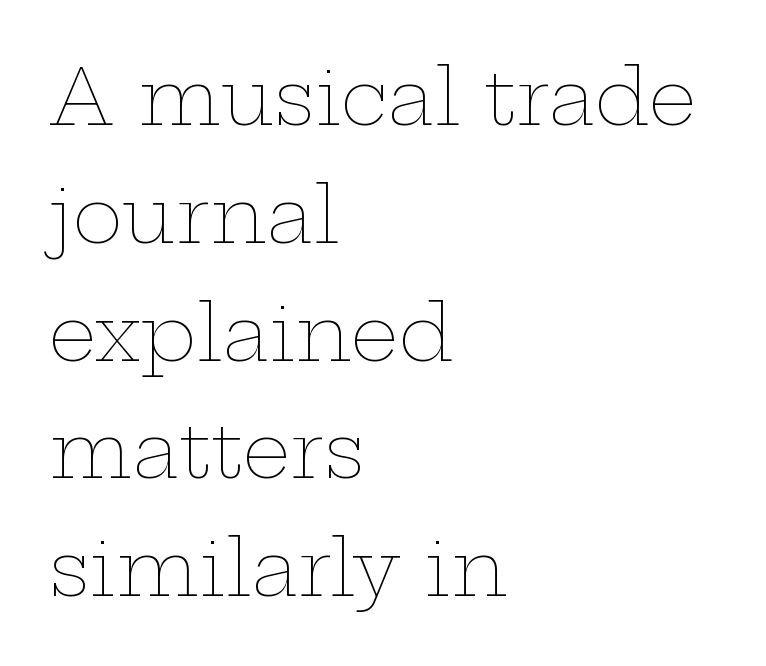
Q: Is the text bold? A: No.
Q: Is the text italic (slanted)? A: No, it is upright.
Q: Is the text underlined? A: No.
Q: How is the paragraph aligned? A: Left-aligned.
Q: Is the spacing between letters normal or unusually wide? A: Normal.
Q: Is the spacing between lines tight, normal or loose? A: Normal.
Q: Width (condensed, normal, or wide)? A: Wide.
Q: Stroke contrast? A: Low.
Q: x-height? A: Medium.
Q: Monospaced? A: No.
